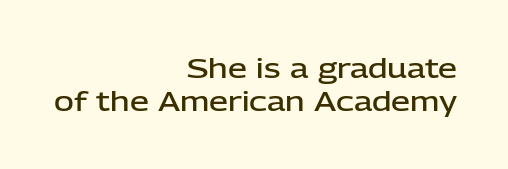
The image shows 27 px text type, upright; set right-aligned, line spacing 1.22x, normal letter spacing, not underlined.
